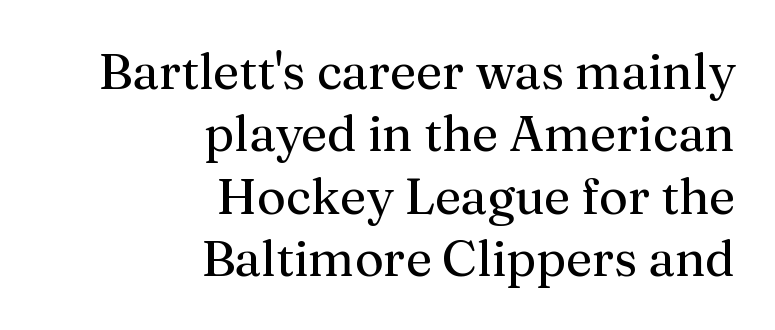
The image shows 50 px regular-weight serif type, upright; set right-aligned, normal line spacing (1.25x), normal letter spacing, not underlined; medium stroke contrast and a medium x-height.
